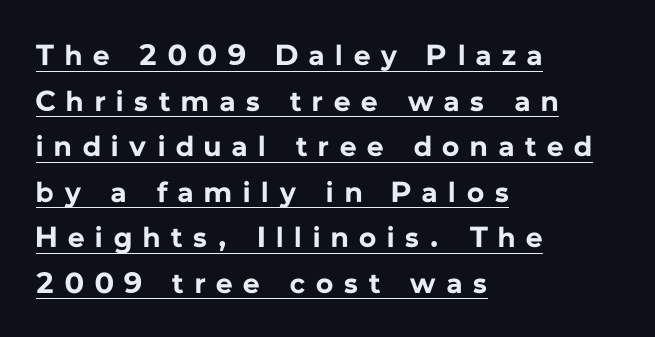
{"serif": "no", "italic": "no", "bold": "yes", "weight": "bold", "width": "normal", "stroke_contrast": "low", "x_height": "medium", "monospaced": "no", "underline": "yes", "align": "left", "line_spacing": "normal", "line_spacing_ratio": 1.57, "letter_spacing": "wide", "letter_spacing_em": 0.38, "glyph_px": 29}
